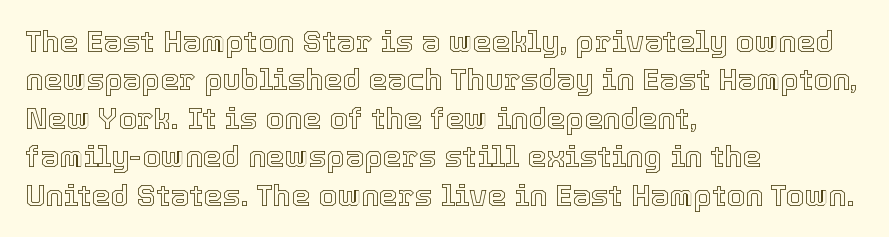
{"italic": "no", "width": "normal", "x_height": "medium", "monospaced": "no", "underline": "no", "align": "left", "line_spacing": "normal", "line_spacing_ratio": 1.28, "letter_spacing": "normal", "letter_spacing_em": 0.0, "glyph_px": 30}
